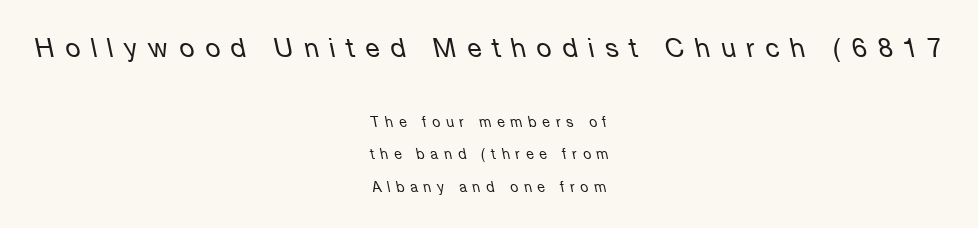
The space beneath each line is pristine and unruled. Students, observe: this is what heavily led, spacious text looks like. This sample is center-justified, so both line endings float freely. The face looks like a standard text weight, possibly lighter.
